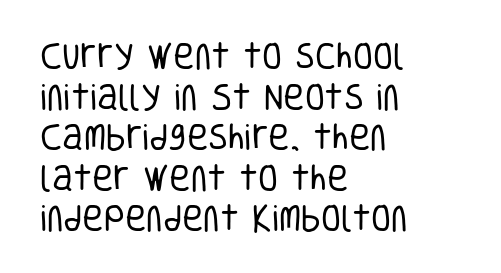
If you drew a ruler down the left edge, every line would touch it. Does the lettering tilt? It doesn't — this is upright. Letters rest on an invisible, unmarked baseline. Letter spacing: default.
